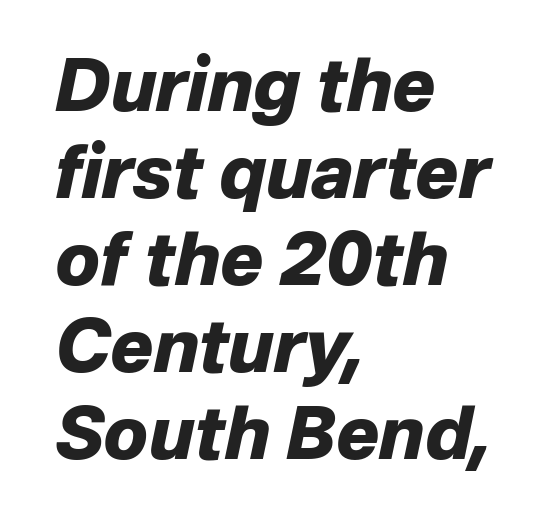
Check under the words: just untouched page. Short and long lines alike share a common starting point at left. Each word holds together tightly as a unit, with standard inter-letter gaps. These words are printed bold, with thick strokes throughout. An italicized treatment has been applied to the whole sample. Is this a fixed-width face? No — the glyphs have proportional, varying widths.
